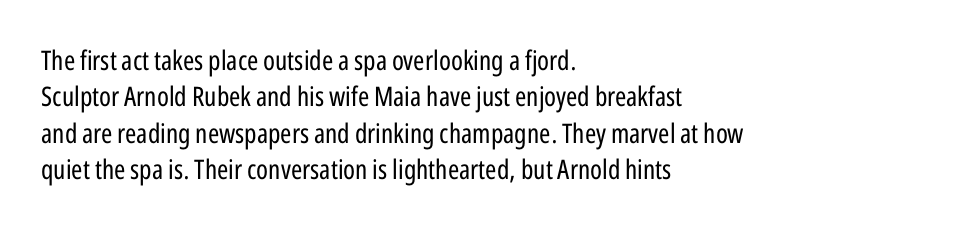
Upright lettering throughout. Reading down the column, the eye jumps a familiar distance to each next line. The typesetting does not lean heavy: it is not bold. Horizontal alignment here is leftward, the default for most running prose. The space directly below the letters is spotless. Glyph-to-glyph distance matches everyday printed text.
